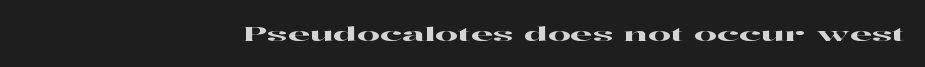
The image shows 20 px text type, upright; set right-aligned, normal letter spacing, not underlined.
